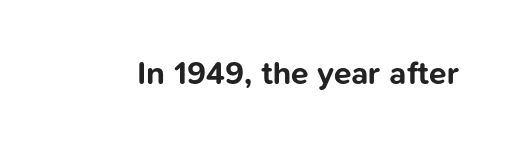
Do the characters align in a grid? No, the font is proportional. The strokes are fattened all the way to bold. The specimen omits any rule beneath the text block's lines. Words appear dense and cohesive because spacing is normal.
